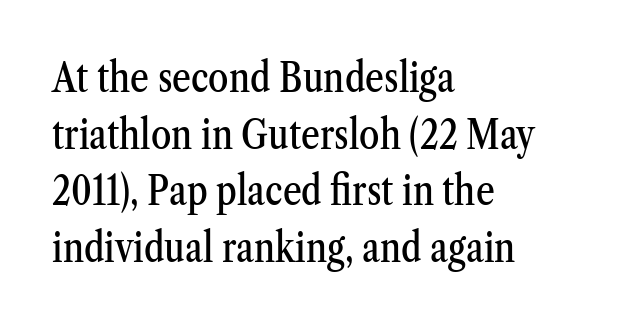
The designer left line spacing at the default. Each word holds together tightly as a unit, with standard inter-letter gaps. Here the designer chose a conventional face with non-uniform glyph widths. The foot of each line stays bare and open. The paragraph has a hard left edge and a soft right edge.
